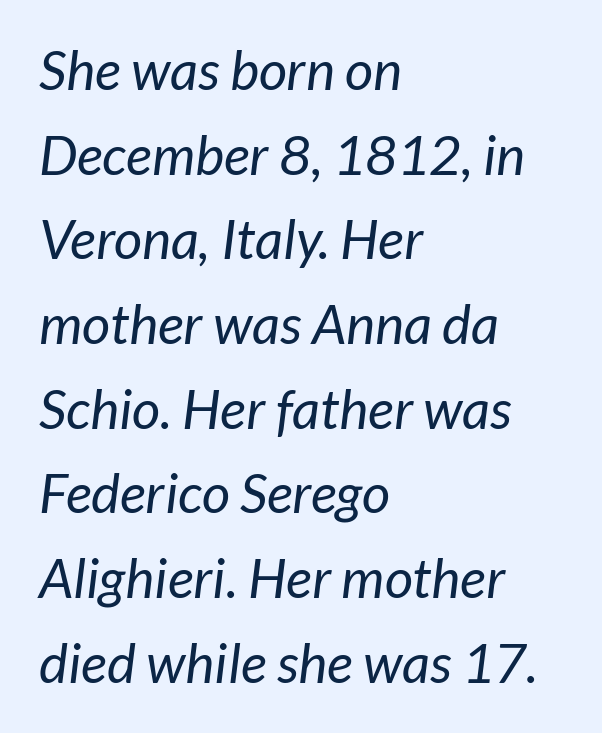
The image shows 55 px regular-weight sans-serif type; set left-aligned, normal line spacing (1.54x), normal letter spacing, not underlined; low stroke contrast and a medium x-height.
